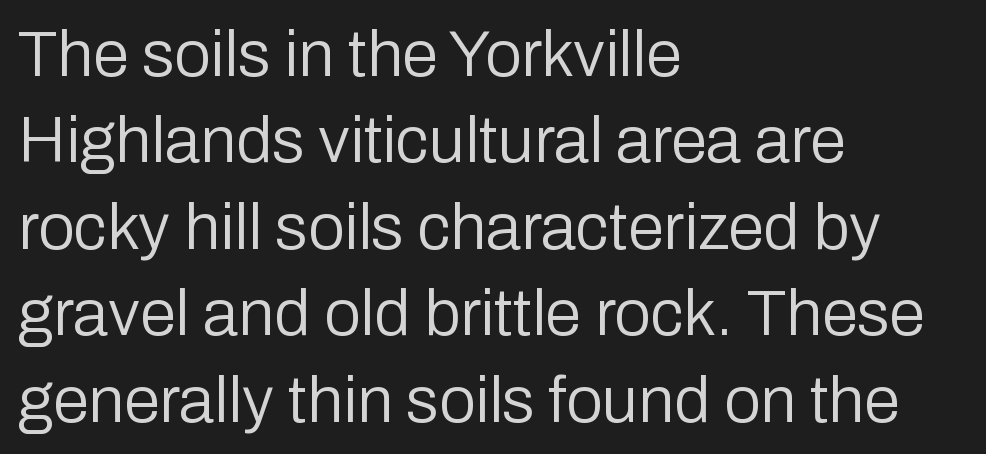
Weight class: somewhere from thin through regular. Tracking value appears to be zero — textbook default spacing. Caption: multi-line text, flush left, ragged right. Characters remain perfectly vertical along every line. Horizontal bands of white between lines are of average thickness.
